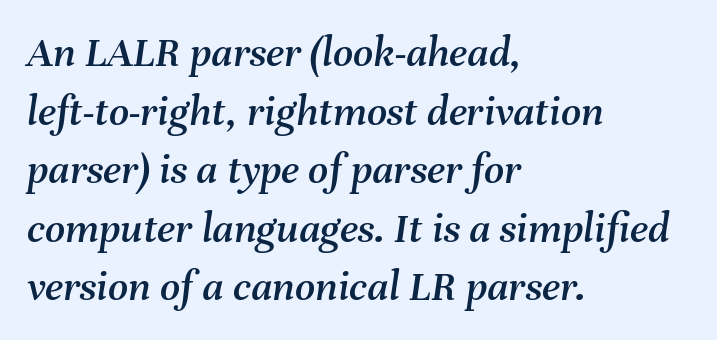
Q: Is the text italic (slanted)? A: Yes, it leans right by about 8 degrees.
Q: Is the text underlined? A: No.
Q: How is the paragraph aligned? A: Left-aligned.
Q: Is the spacing between letters normal or unusually wide? A: Normal.
Q: Is the spacing between lines tight, normal or loose? A: Normal.
Q: Width (condensed, normal, or wide)? A: Normal.
Q: Stroke contrast? A: Medium.
Q: x-height? A: Medium.
Q: Monospaced? A: No.
